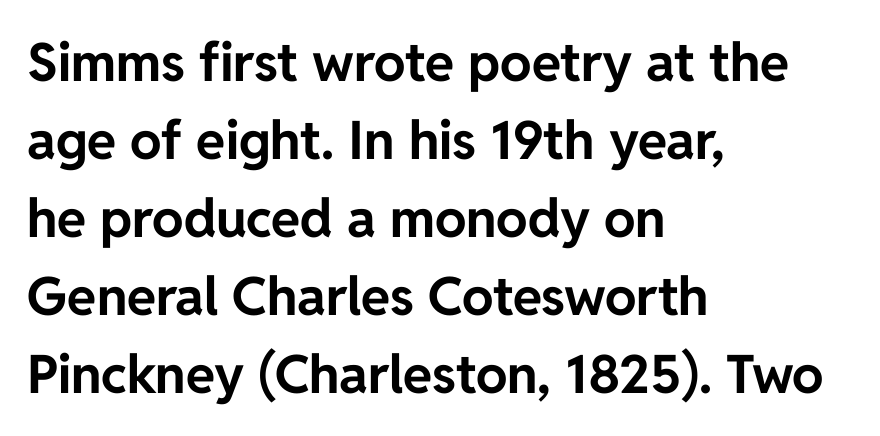
The image shows 53 px bold sans-serif type, upright; set left-aligned, normal line spacing (1.47x), normal letter spacing, not underlined; low stroke contrast and a medium x-height.
